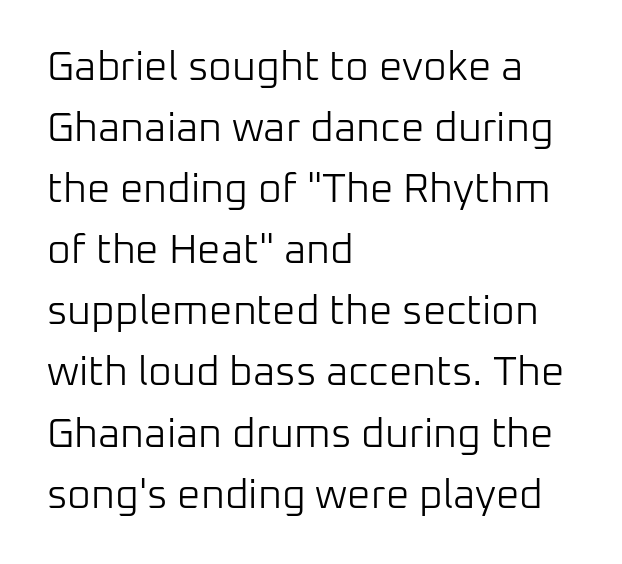
{"serif": "no", "italic": "no", "bold": "no", "weight": "light", "width": "normal", "stroke_contrast": "low", "x_height": "medium", "monospaced": "no", "underline": "no", "align": "left", "line_spacing": "normal", "line_spacing_ratio": 1.49, "letter_spacing": "normal", "letter_spacing_em": 0.0, "glyph_px": 41}
